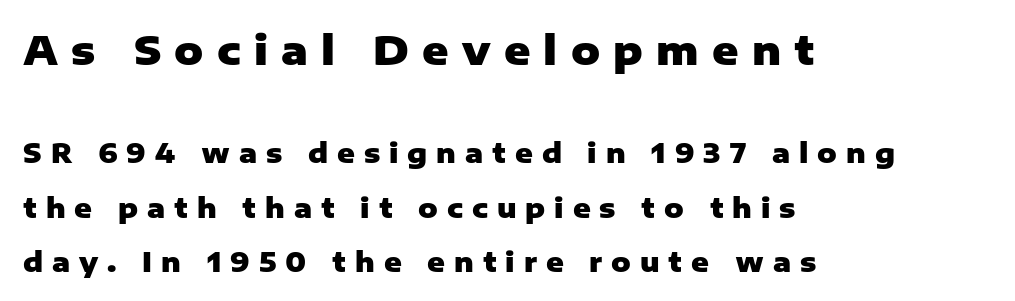
A great deal of white space separates one row of letters from the next. Each glyph is drawn with heavy, bold strokes. Between these two stacked blocks, the higher one wins on size. Examine the stroke ends and you'll find no serifs.
